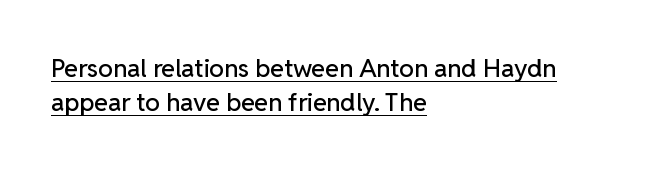
The image shows 25 px text type, upright; set left-aligned, normal line spacing (1.36x), normal letter spacing, underlined.
